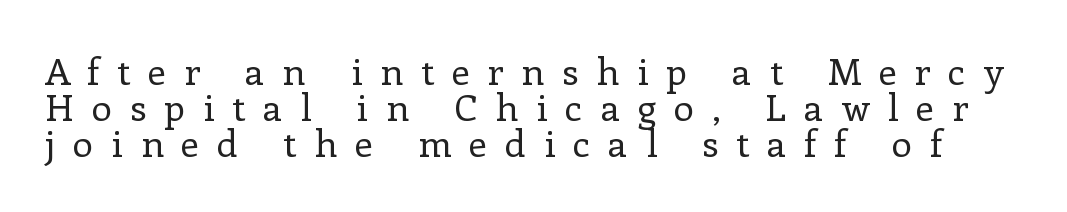
{"serif": "yes", "italic": "no", "bold": "no", "weight": "regular", "width": "normal", "stroke_contrast": "low", "x_height": "medium", "monospaced": "no", "underline": "no", "line_spacing": "tight", "line_spacing_ratio": 0.97, "letter_spacing": "wide", "letter_spacing_em": 0.48, "glyph_px": 37}
